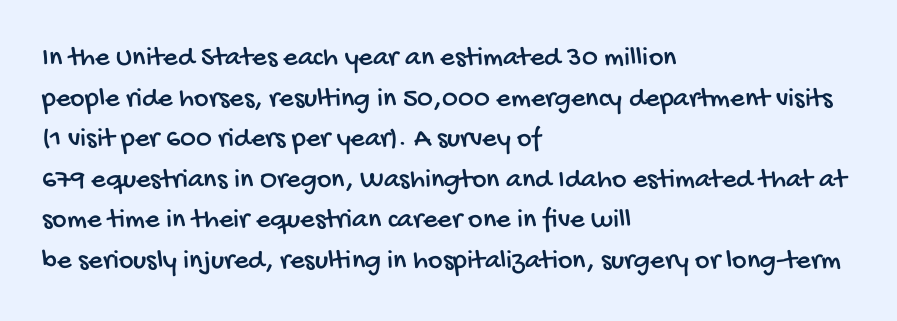
{"serif": "no", "width": "condensed", "stroke_contrast": "low", "x_height": "large", "monospaced": "no", "underline": "no", "align": "left", "line_spacing": "normal", "line_spacing_ratio": 1.45, "letter_spacing": "normal", "letter_spacing_em": 0.0, "glyph_px": 28}
